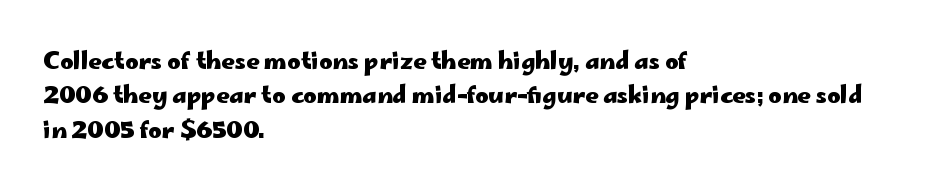
The space directly below the letters is spotless. Interline gaps are of average width in this sample. Ascenders rise straight up at ninety degrees. The rendering anchors every line to the left-hand side. The horizontal fit of the characters is conventional and even. The sample has been set heavy, in full bold.
